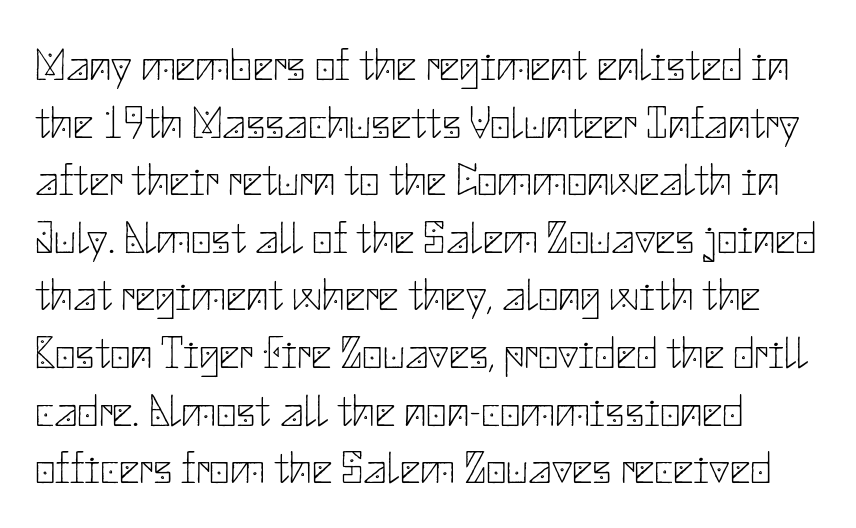
Q: Is the text bold? A: No.
Q: Is the text italic (slanted)? A: No, it is upright.
Q: Is the typeface a serif or a sans-serif typeface? A: Sans-serif.
Q: Is the text underlined? A: No.
Q: Is the spacing between letters normal or unusually wide? A: Normal.
Q: Is the spacing between lines tight, normal or loose? A: Normal.
Q: Width (condensed, normal, or wide)? A: Normal.
Q: Stroke contrast? A: Low.
Q: x-height? A: Small.
